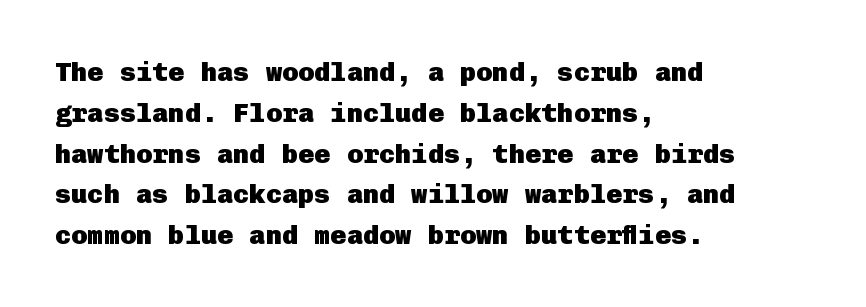
Q: Is the text bold? A: Yes.
Q: Is the text italic (slanted)? A: No, it is upright.
Q: Is the text underlined? A: No.
Q: How is the paragraph aligned? A: Left-aligned.
Q: Is the spacing between letters normal or unusually wide? A: Normal.
Q: Is the spacing between lines tight, normal or loose? A: Normal.
